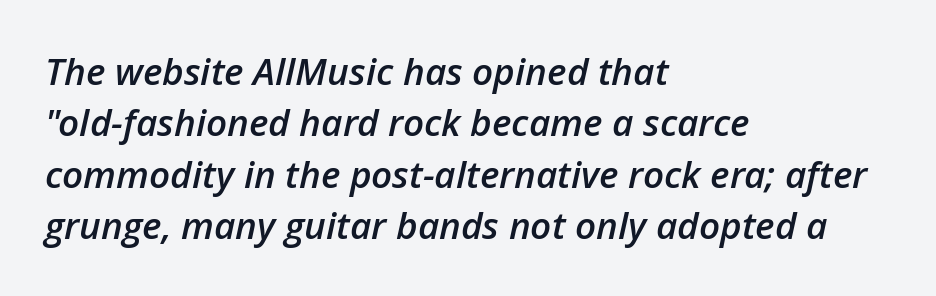
In terms of letterspacing, this is plain default setting. The passage is arranged the way most books set body copy — flush left. Rule under the text: the space is simply empty. Interline gaps are of average width in this sample. If you drew a line through each stem, it would be angled. These lines are rendered in a variable-pitch font.
